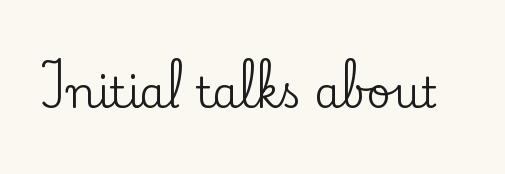
Q: Is the text italic (slanted)? A: No, it is upright.
Q: Is the typeface a serif or a sans-serif typeface? A: Serif.
Q: Is the text underlined? A: No.
Q: Is the spacing between letters normal or unusually wide? A: Normal.
Q: Width (condensed, normal, or wide)? A: Normal.
Q: Stroke contrast? A: Low.
Q: x-height? A: Small.
Q: Monospaced? A: No.
